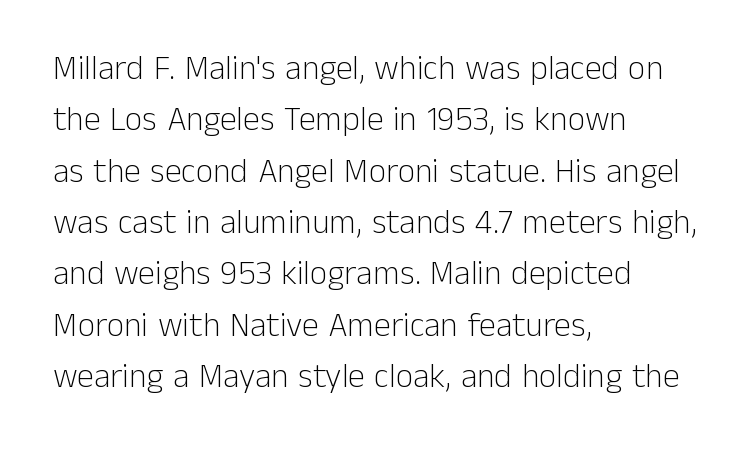
How would I describe the line gaps? Plain and ordinary. Words float on clear page, feet unadorned. On a weight scale, this lands at 450 or below. The rag falls on the right side of this text block. Serif or sans? Sans — the stroke terminals are bare. Tracking here is standard; glyphs follow each other at the usual distance.
